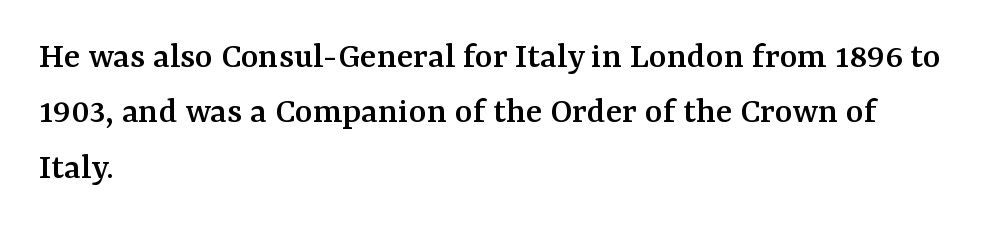
{"serif": "yes", "italic": "no", "width": "normal", "stroke_contrast": "medium", "x_height": "medium", "monospaced": "no", "underline": "no", "align": "left", "line_spacing": "normal", "line_spacing_ratio": 1.46, "letter_spacing": "normal", "letter_spacing_em": 0.0, "glyph_px": 38}
